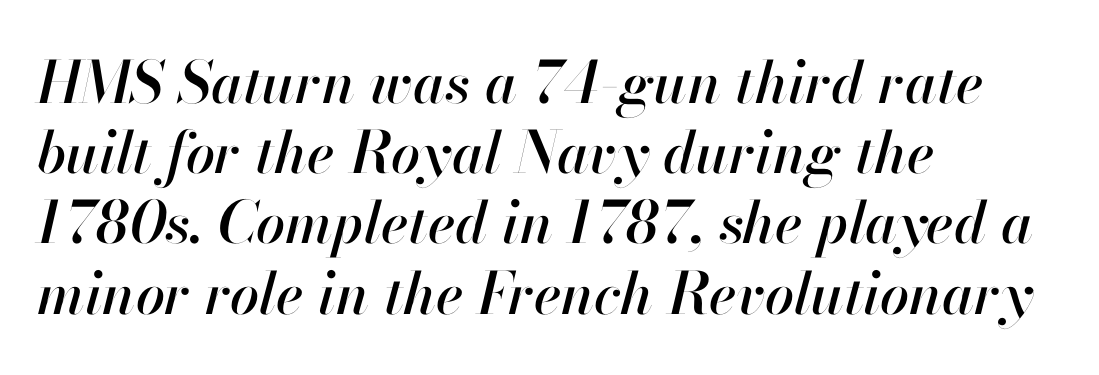
{"italic": "yes", "lean": "right", "slant_degrees": 13, "width": "normal", "stroke_contrast": "high", "x_height": "small", "monospaced": "no", "underline": "no", "align": "left", "line_spacing_ratio": 1.21, "letter_spacing": "normal", "letter_spacing_em": 0.0, "glyph_px": 58}
